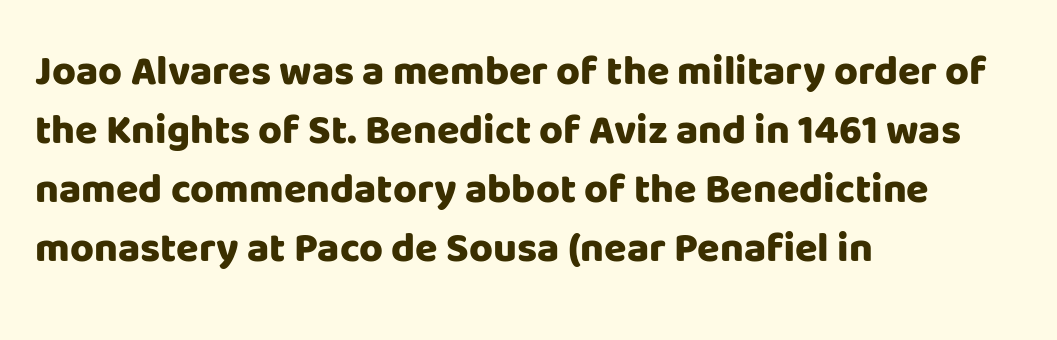
Q: Is the text bold? A: Yes.
Q: Is the text italic (slanted)? A: No, it is upright.
Q: Is the typeface a serif or a sans-serif typeface? A: Sans-serif.
Q: Is the text underlined? A: No.
Q: How is the paragraph aligned? A: Left-aligned.
Q: Is the spacing between letters normal or unusually wide? A: Normal.
Q: Is the spacing between lines tight, normal or loose? A: Normal.
Q: Width (condensed, normal, or wide)? A: Normal.
Q: Stroke contrast? A: Low.
Q: x-height? A: Large.
Q: Monospaced? A: No.
